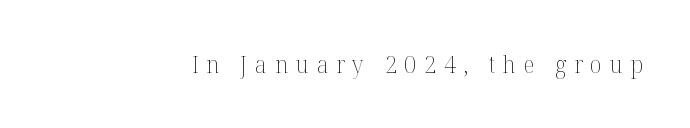
Q: Is the text bold? A: No.
Q: Is the text italic (slanted)? A: No, it is upright.
Q: Is the text underlined? A: No.
Q: Is the spacing between letters normal or unusually wide? A: Unusually wide.
